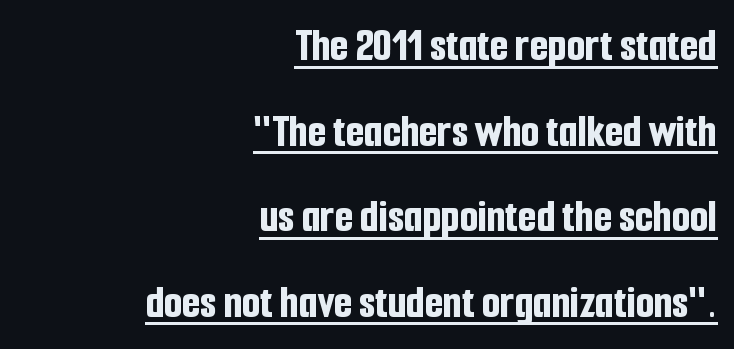
Q: Is the text bold? A: Yes.
Q: Is the text italic (slanted)? A: No, it is upright.
Q: Is the typeface a serif or a sans-serif typeface? A: Sans-serif.
Q: Is the text underlined? A: Yes.
Q: How is the paragraph aligned? A: Right-aligned.
Q: Is the spacing between letters normal or unusually wide? A: Normal.
Q: Width (condensed, normal, or wide)? A: Condensed.
Q: Stroke contrast? A: Low.
Q: x-height? A: Medium.
Q: Monospaced? A: No.
